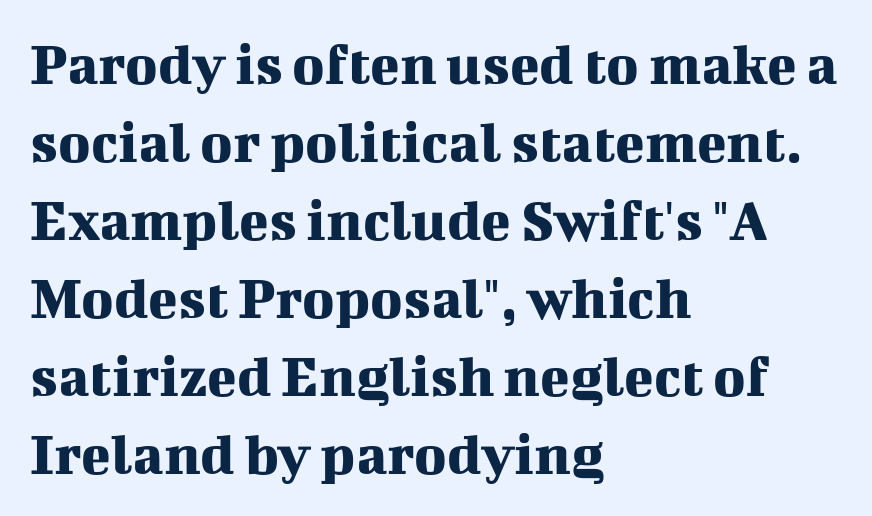
The image shows 61 px serif type, upright; set left-aligned, normal line spacing (1.28x), normal letter spacing, not underlined; medium stroke contrast and a medium x-height.
